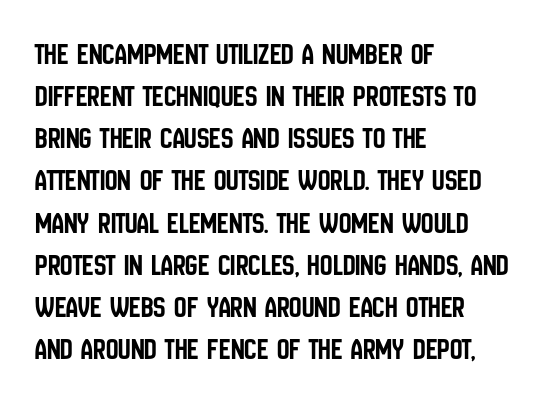
The image shows 31 px condensed sans-serif type, upright; set left-aligned, normal line spacing (1.36x), normal letter spacing, not underlined; low stroke contrast and a large x-height.
